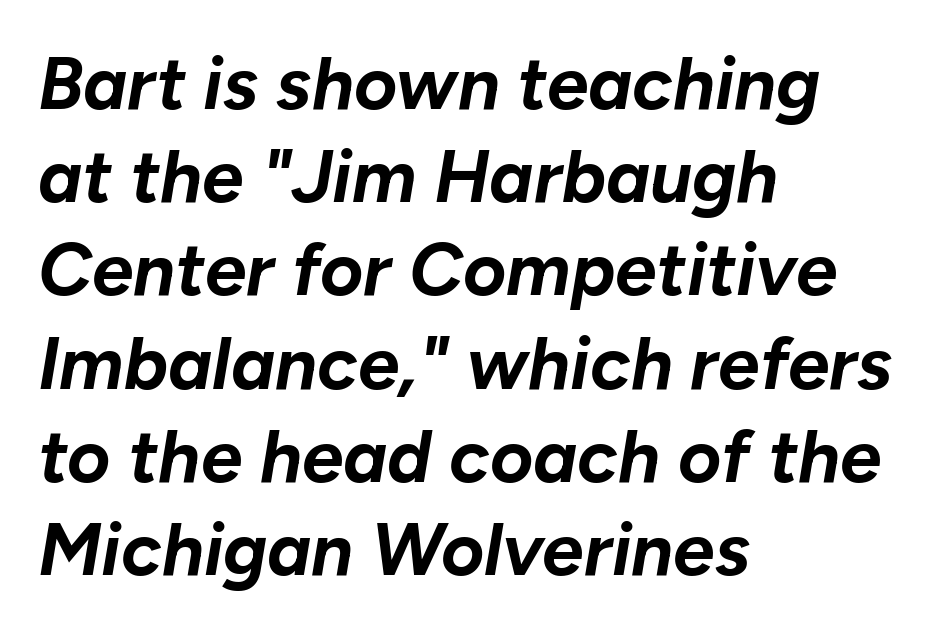
Each line starts at the same left margin while the right side varies. Spacing between characters is what you'd get straight out of the box. The face used here is proportionally spaced, like ordinary book or web type. Lines of text with bare space underneath.
